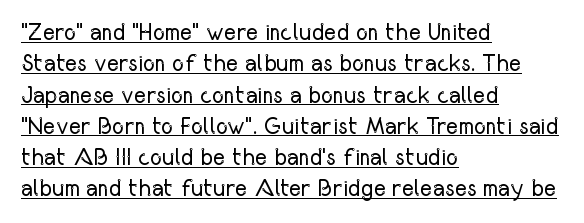
Typeset ragged right — the left edge is the straight one. No extra ink here — the face is not bold. This sample uses an upright cut, with every glyph sitting square on the baseline. In designer terms, the underline attribute is active on this setting.
